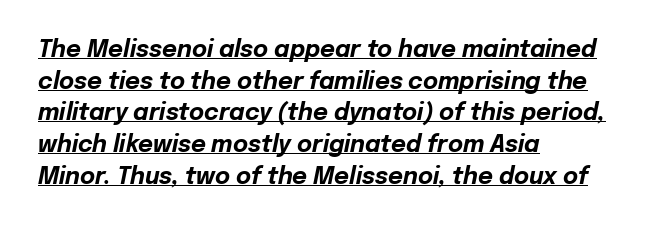
{"italic": "yes", "lean": "right", "slant_degrees": 12, "bold": "yes", "underline": "yes", "align": "left", "line_spacing": "normal", "line_spacing_ratio": 1.38, "letter_spacing": "normal", "letter_spacing_em": 0.0, "glyph_px": 23}
